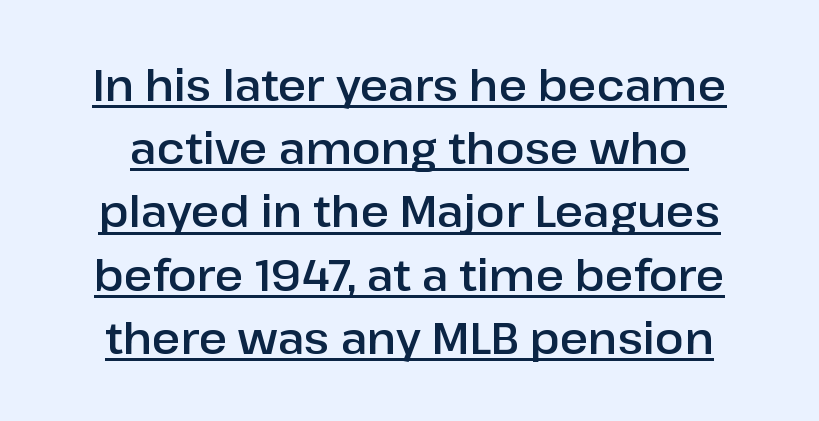
{"serif": "no", "italic": "no", "width": "normal", "stroke_contrast": "low", "x_height": "medium", "monospaced": "no", "underline": "yes", "line_spacing": "normal", "line_spacing_ratio": 1.47, "letter_spacing": "normal", "letter_spacing_em": 0.0, "glyph_px": 43}
